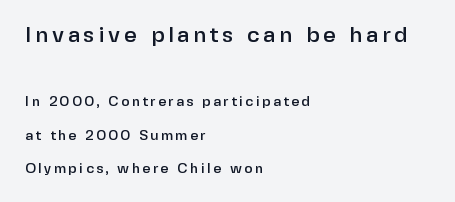
The image shows 22 px text type, upright; set left-aligned, loose line spacing (2.39x), not underlined; the first (top) block is 1.57x larger.
